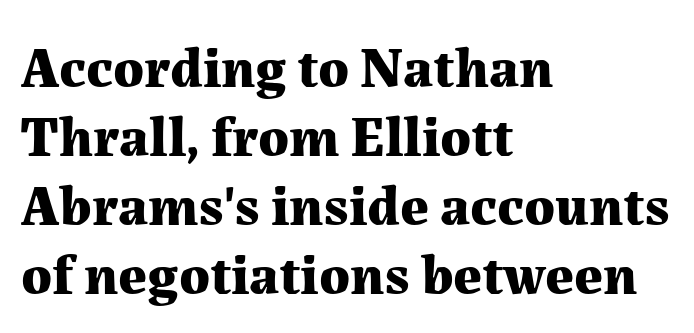
{"serif": "yes", "italic": "no", "bold": "yes", "weight": "bold", "width": "normal", "stroke_contrast": "medium", "x_height": "medium", "monospaced": "no", "underline": "no", "align": "left", "line_spacing_ratio": 1.21, "letter_spacing": "normal", "letter_spacing_em": 0.0, "glyph_px": 57}
